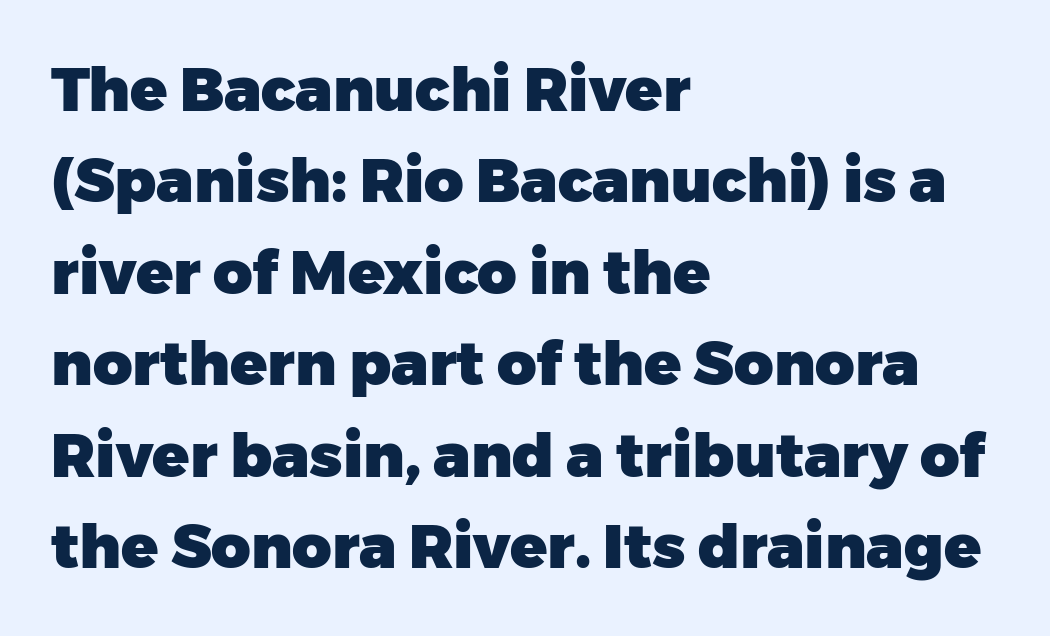
The face used here is proportionally spaced, like ordinary book or web type. Summary of vertical rhythm: regular, with standard interline spacing. The tracking reads as untouched default to a designer's eye. The space beneath each line is pristine and unruled. Pretty heavy lettering here — definitely bold. Every row of glyphs begins at an identical x-position on the left.
